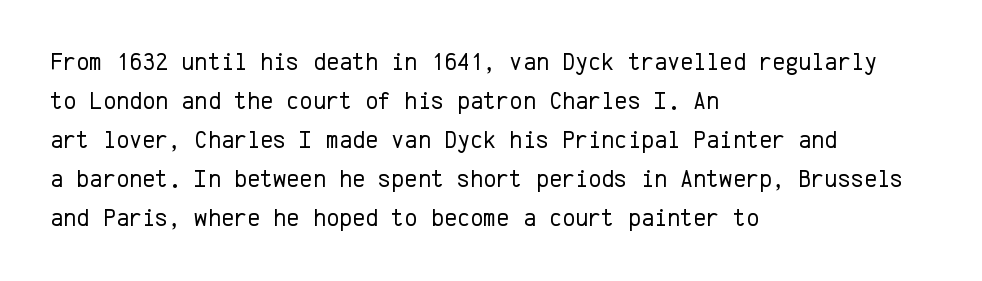
{"italic": "no", "bold": "no", "underline": "no", "align": "left", "line_spacing": "normal", "line_spacing_ratio": 1.56, "letter_spacing": "normal", "letter_spacing_em": 0.0, "glyph_px": 25}
